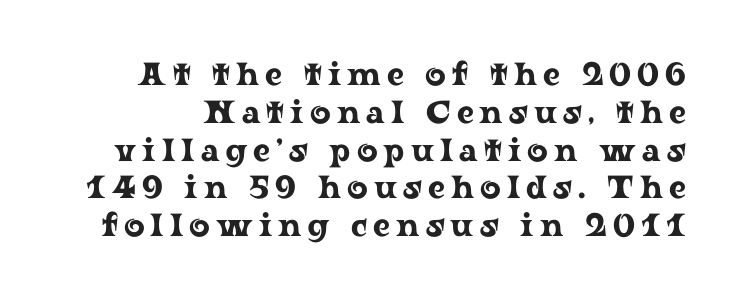
These lines are rendered in a variable-pitch font. The lettering holds an erect, upright posture throughout. Look at the bottom of the vertical strokes: they flare into serifs here. The string is rendered with underlining switched off.
